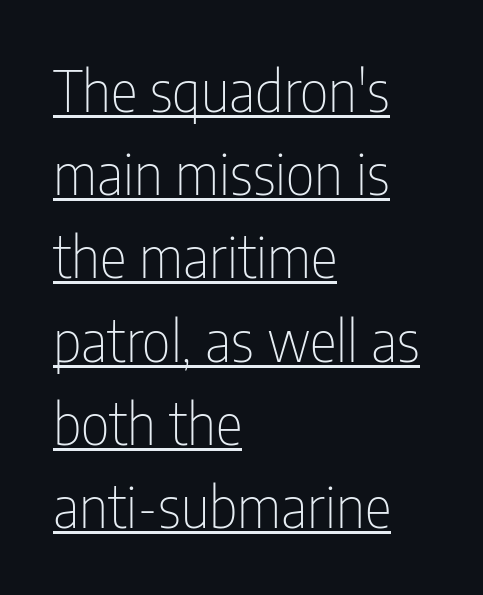
{"serif": "no", "italic": "no", "bold": "no", "weight": "thin", "width": "condensed", "stroke_contrast": "low", "x_height": "medium", "monospaced": "no", "underline": "yes", "align": "left", "line_spacing": "normal", "line_spacing_ratio": 1.46, "letter_spacing": "normal", "letter_spacing_em": 0.0, "glyph_px": 57}
